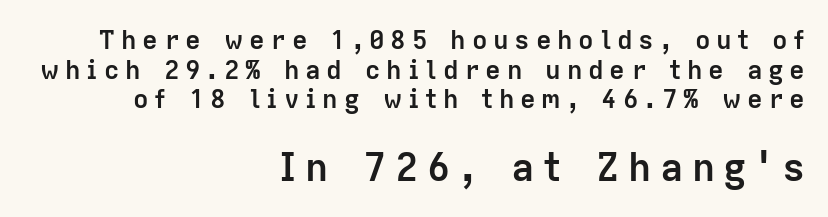
The image shows 39 px semibold sans-serif type, upright; set right-aligned, tight line spacing (1.14x), unusually wide letter spacing (+0.22 em), not underlined; the second (bottom) block is 1.5x larger; low stroke contrast and a medium x-height.
